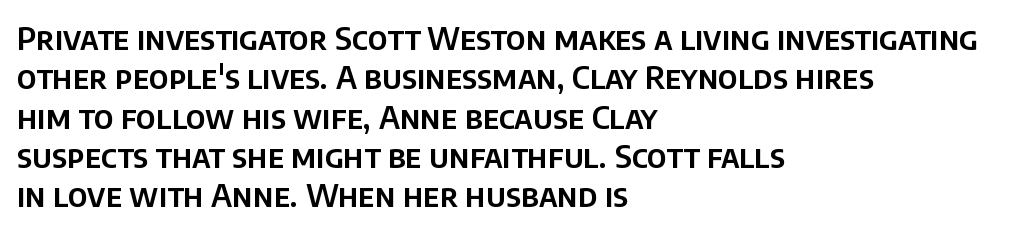
Q: Is the text italic (slanted)? A: No, it is upright.
Q: Is the typeface a serif or a sans-serif typeface? A: Sans-serif.
Q: Is the text underlined? A: No.
Q: How is the paragraph aligned? A: Left-aligned.
Q: Is the spacing between letters normal or unusually wide? A: Normal.
Q: Width (condensed, normal, or wide)? A: Normal.
Q: Stroke contrast? A: Low.
Q: x-height? A: Large.
Q: Monospaced? A: No.
